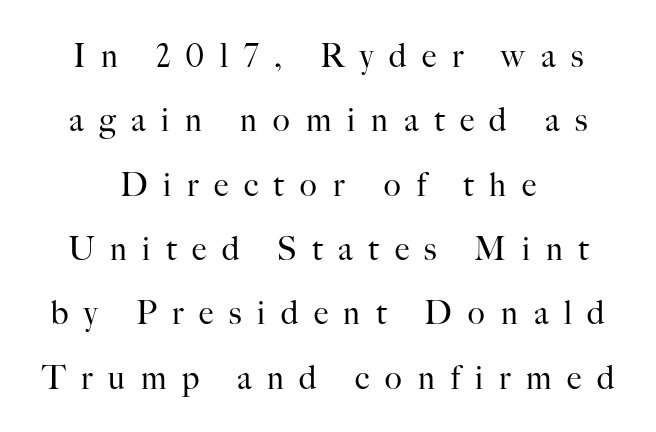
The rendering uses natural spacing where letterforms have individual widths. Summary of vertical rhythm: relaxed, with wide interline spacing. Vertical strokes here are truly vertical. Clear beneath every line of the passage.
